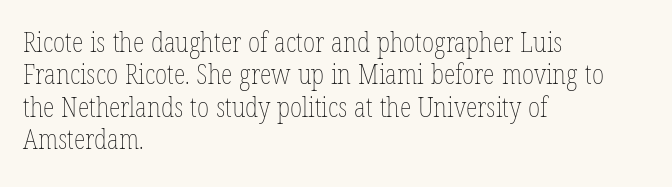
{"italic": "no", "bold": "no", "underline": "no", "align": "left", "line_spacing_ratio": 1.2, "letter_spacing": "normal", "letter_spacing_em": 0.0, "glyph_px": 27}
